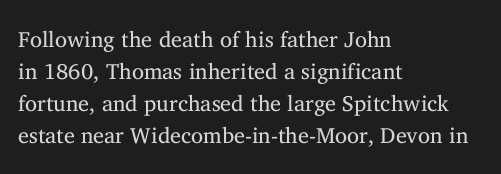
Weight: in the light-to-regular range. These lines keep a tight, regular rhythm from letter to letter. Any mark beneath the type? The region is blank. Left-aligned paragraph, ragged on the right. If you drew a line through each stem, it would be perfectly vertical. Honestly, the row spacing looks completely unremarkable.
